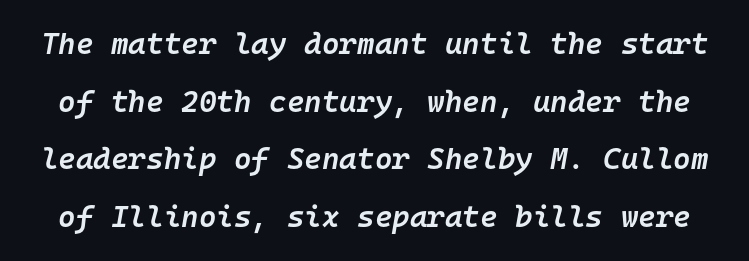
{"italic": "yes", "lean": "right", "slant_degrees": 10, "bold": "semi", "weight": "semibold", "width": "normal", "stroke_contrast": "low", "x_height": "medium", "monospaced": "yes", "underline": "no", "line_spacing": "loose", "line_spacing_ratio": 1.92, "letter_spacing": "normal", "letter_spacing_em": 0.0, "glyph_px": 30}
